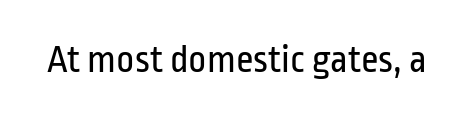
{"serif": "no", "italic": "no", "bold": "no", "weight": "regular", "width": "condensed", "stroke_contrast": "low", "x_height": "medium", "monospaced": "no", "underline": "no", "letter_spacing": "normal", "letter_spacing_em": 0.0, "glyph_px": 39}
